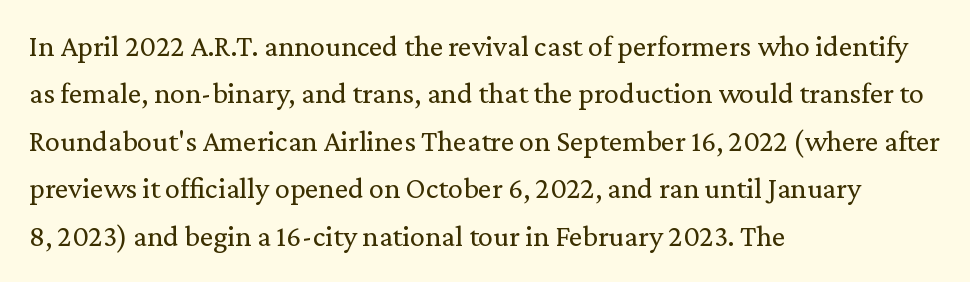
A typesetter would mark this as roman, not italic. Glyph-to-glyph distance matches everyday printed text. No letter is thick-stroked: the sample isn't bold. Vertical spacing — default.
